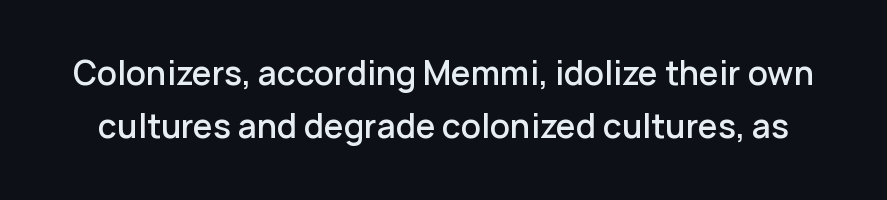
Is this a sans? Yes — the strokes have no serifs. Honestly, the letter spacing is just normal — you wouldn't notice it. You could not count columns in this text — the font is proportionally spaced. Check under the words: just untouched page. The designer left line spacing at the default. Every letter is mildly thick-stroked: semibold rather than bold.
